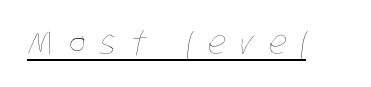
{"bold": "no", "weight": "thin", "width": "condensed", "stroke_contrast": "low", "x_height": "large", "monospaced": "no", "underline": "yes", "letter_spacing": "wide", "letter_spacing_em": 0.47, "glyph_px": 32}
